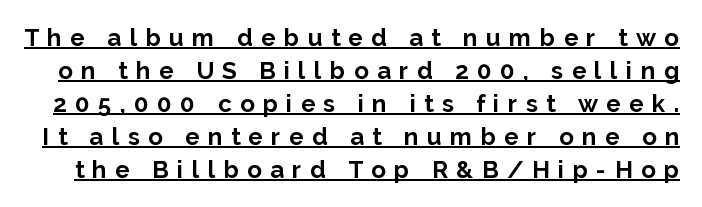
{"italic": "no", "bold": "yes", "underline": "yes", "line_spacing": "normal", "line_spacing_ratio": 1.37, "letter_spacing": "wide", "letter_spacing_em": 0.35, "glyph_px": 24}
